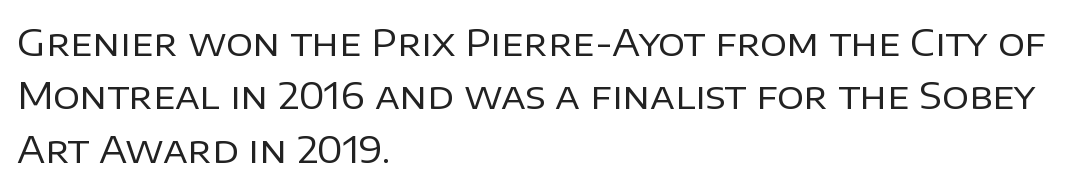
Q: Is the text bold? A: No.
Q: Is the text italic (slanted)? A: No, it is upright.
Q: Is the typeface a serif or a sans-serif typeface? A: Sans-serif.
Q: Is the text underlined? A: No.
Q: How is the paragraph aligned? A: Left-aligned.
Q: Is the spacing between letters normal or unusually wide? A: Normal.
Q: Is the spacing between lines tight, normal or loose? A: Normal.
Q: Width (condensed, normal, or wide)? A: Normal.
Q: Stroke contrast? A: Low.
Q: x-height? A: Large.
Q: Monospaced? A: No.
